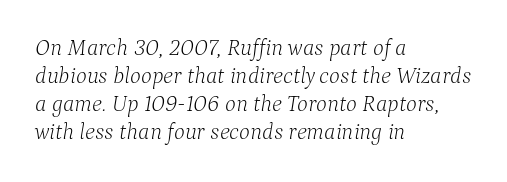
Has an underline been added? It has not. Line beginnings align vertically; line endings do not. Characters are canted at an angle relative to the baseline's perpendicular. Tracking value appears to be zero — textbook default spacing.
